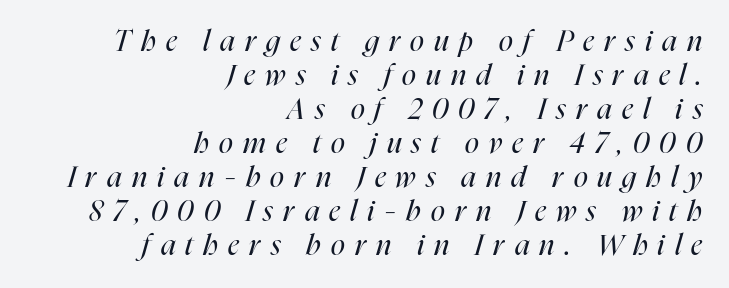
Q: Is the text bold? A: No.
Q: Is the text italic (slanted)? A: Yes, it leans right by about 16 degrees.
Q: Is the text underlined? A: No.
Q: How is the paragraph aligned? A: Right-aligned.
Q: Is the spacing between letters normal or unusually wide? A: Unusually wide.
Q: Width (condensed, normal, or wide)? A: Condensed.
Q: Stroke contrast? A: High.
Q: x-height? A: Medium.
Q: Monospaced? A: No.
